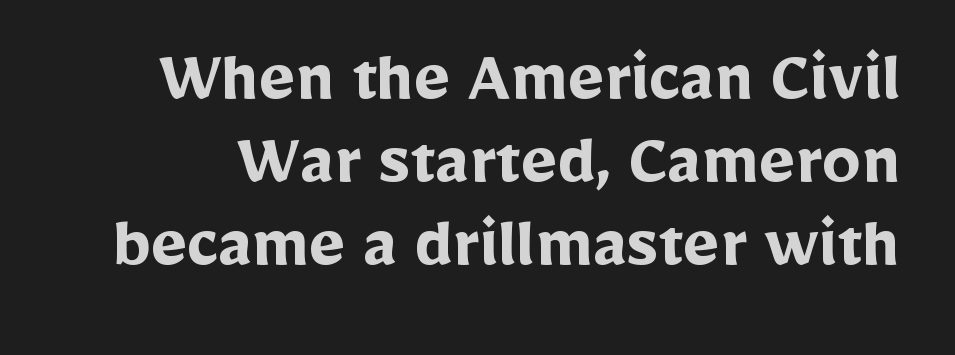
The image shows 77 px semibold sans-serif type, upright; set tight line spacing (1.08x), normal letter spacing, not underlined; low stroke contrast and a medium x-height.
